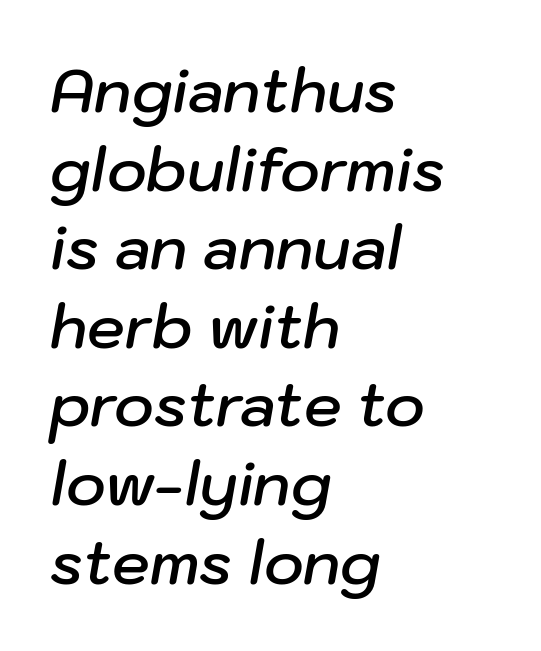
The image shows 60 px semibold type, italic (leaning right); set left-aligned, normal line spacing (1.31x), normal letter spacing, not underlined; low stroke contrast and a medium x-height.
